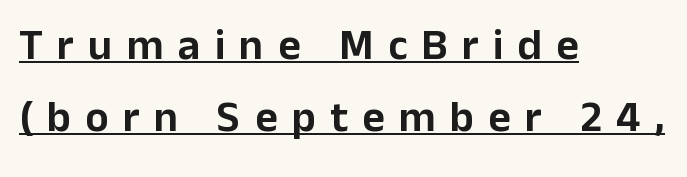
{"serif": "no", "italic": "no", "width": "normal", "stroke_contrast": "low", "x_height": "medium", "monospaced": "no", "underline": "yes", "align": "left", "line_spacing": "normal", "line_spacing_ratio": 1.63, "letter_spacing": "wide", "letter_spacing_em": 0.32, "glyph_px": 44}
